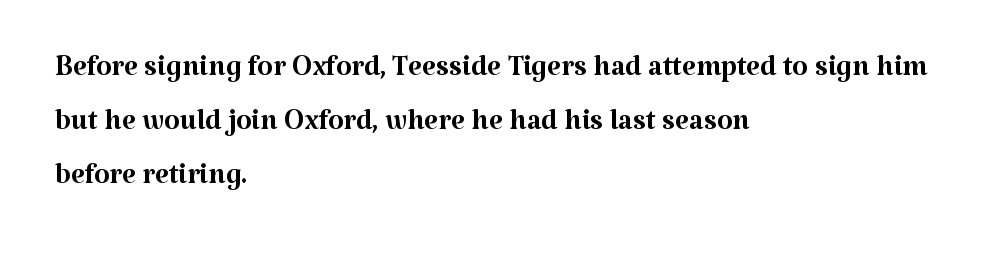
{"serif": "yes", "italic": "no", "bold": "no", "weight": "regular", "width": "normal", "stroke_contrast": "medium", "x_height": "medium", "monospaced": "no", "underline": "no", "align": "left", "line_spacing": "normal", "line_spacing_ratio": 1.35, "letter_spacing": "normal", "letter_spacing_em": 0.0, "glyph_px": 40}
